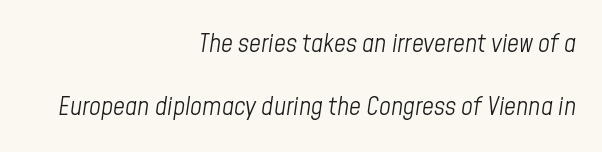
{"italic": "yes", "lean": "right", "slant_degrees": 8, "bold": "no", "underline": "no", "align": "right", "line_spacing": "loose", "line_spacing_ratio": 2.42, "letter_spacing": "normal", "letter_spacing_em": 0.0, "glyph_px": 26}
